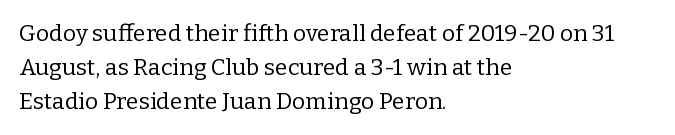
Just letters on the line, the space beneath them empty. Evenly set lines give the paragraph a standard silhouette. Heft: none added — not bold. Notice how the passage keeps a crisp vertical edge on the left only. No extra tracking has been applied to these lines. A roman cut, with each character standing at attention.
